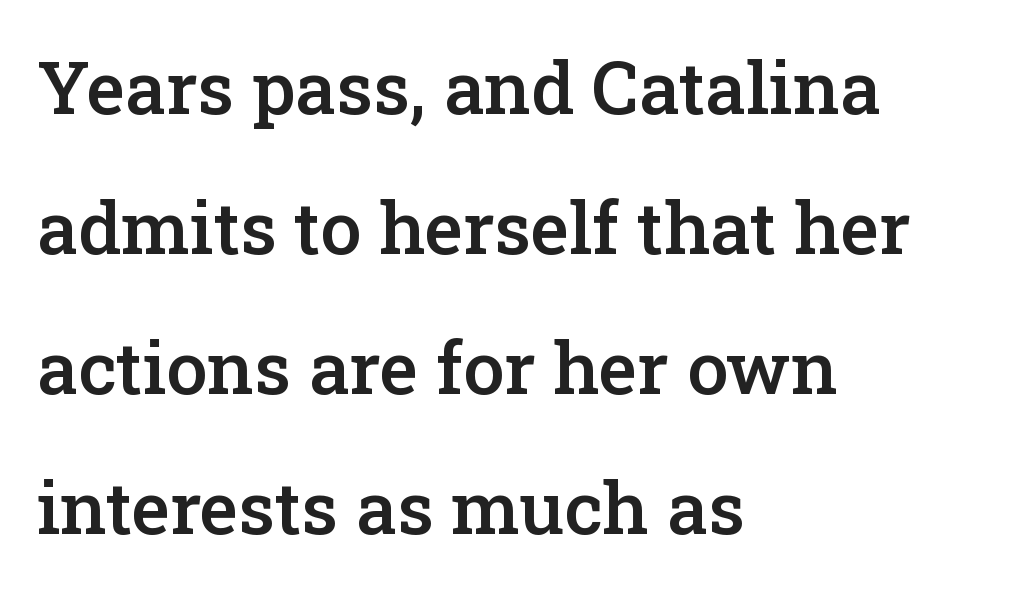
{"serif": "yes", "italic": "no", "bold": "semi", "weight": "semibold", "width": "normal", "stroke_contrast": "low", "x_height": "medium", "monospaced": "no", "underline": "no", "align": "left", "line_spacing": "loose", "line_spacing_ratio": 1.92, "letter_spacing": "normal", "letter_spacing_em": 0.0, "glyph_px": 73}
